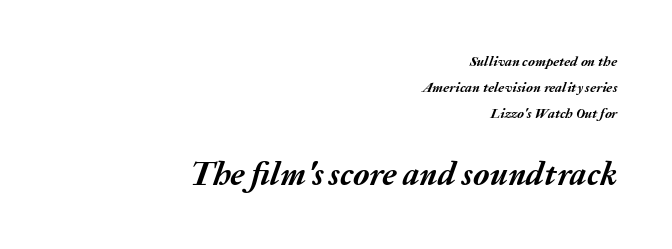
Emphasis by weight is at full strength: bold. The letters advance in unequal steps, a hallmark of proportional type. If you drew a ruler down the right edge, every line would touch it. The string is rendered with underlining switched off. Does the lettering tilt? It does — this is italic.
